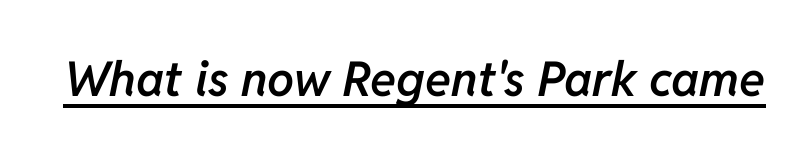
{"italic": "yes", "lean": "right", "slant_degrees": 11, "bold": "semi", "weight": "semibold", "width": "normal", "stroke_contrast": "low", "x_height": "medium", "monospaced": "no", "underline": "yes", "letter_spacing": "normal", "letter_spacing_em": 0.0, "glyph_px": 48}
